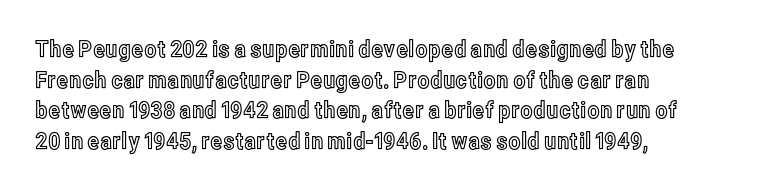
Q: Is the text italic (slanted)? A: No, it is upright.
Q: Is the text underlined? A: No.
Q: How is the paragraph aligned? A: Left-aligned.
Q: Is the spacing between letters normal or unusually wide? A: Normal.
Q: Is the spacing between lines tight, normal or loose? A: Normal.
